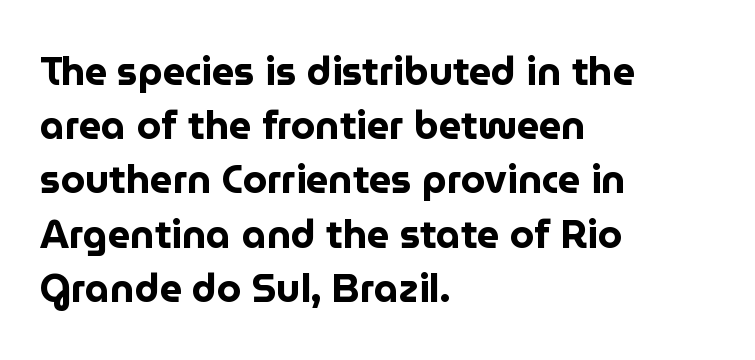
The image shows 39 px bold sans-serif type, upright; set left-aligned, normal line spacing (1.39x), normal letter spacing, not underlined; low stroke contrast and a medium x-height.
